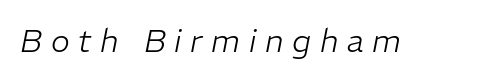
The image shows 32 px light type, italic (leaning right); set unusually wide letter spacing (+0.27 em), not underlined; low stroke contrast and a medium x-height.
